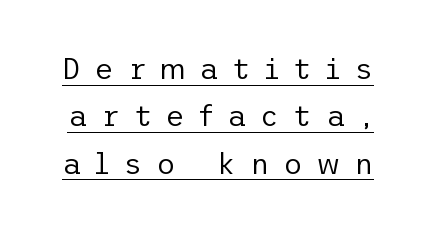
The image shows 29 px regular-weight sans-serif type, upright; set normal line spacing (1.63x), unusually wide letter spacing (+0.48 em), underlined; low stroke contrast and a medium x-height.
